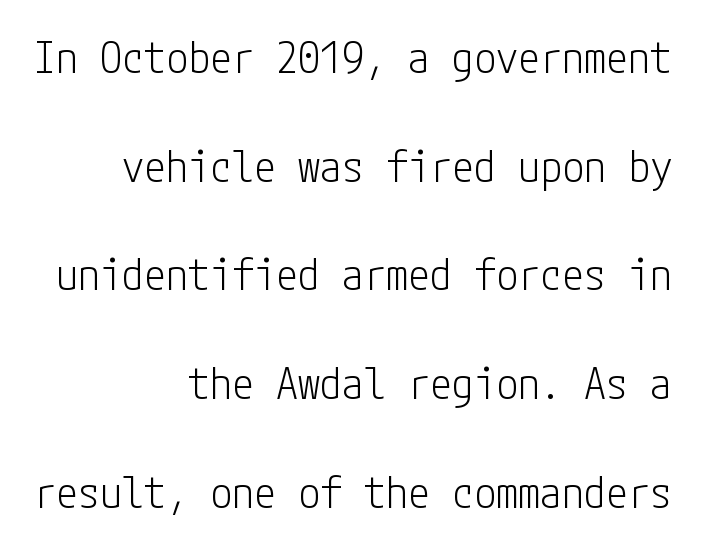
{"serif": "no", "italic": "no", "bold": "no", "weight": "light", "width": "condensed", "stroke_contrast": "low", "x_height": "medium", "underline": "no", "align": "right", "line_spacing": "loose", "line_spacing_ratio": 2.47, "letter_spacing": "normal", "letter_spacing_em": 0.0, "glyph_px": 44}
